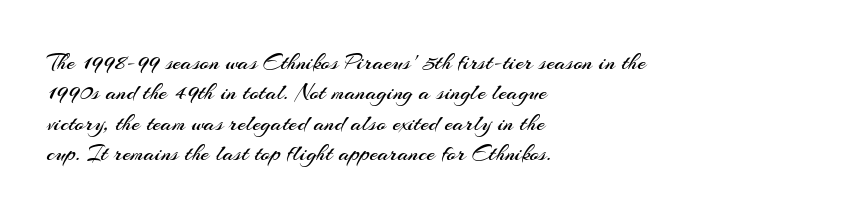
The image shows 24 px text type; set left-aligned, normal line spacing (1.27x), normal letter spacing, not underlined.
